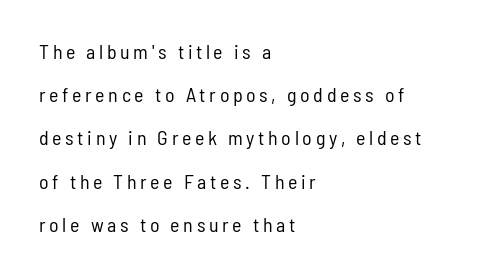
The image shows 20 px text type, upright; set left-aligned, loose line spacing (2.16x), not underlined.
